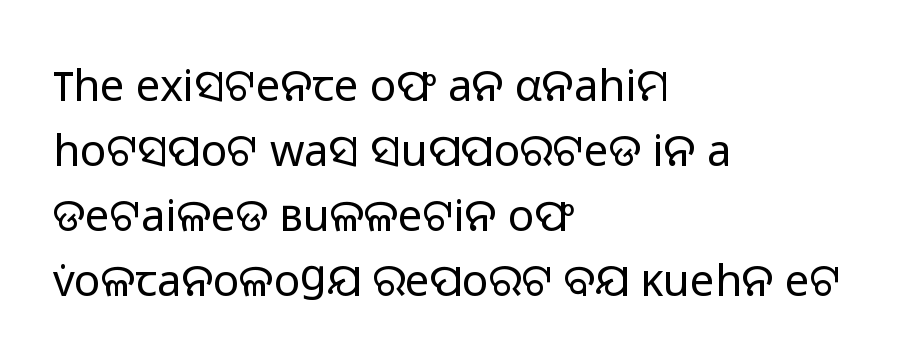
In terms of letterspacing, this is plain default setting. A typesetter would label this face a sans. The space directly below the letters is spotless. Each letter keeps its own natural width here, so spacing adapts to shape. Compared with typical paragraphs, the rows here are spaced about the same.
